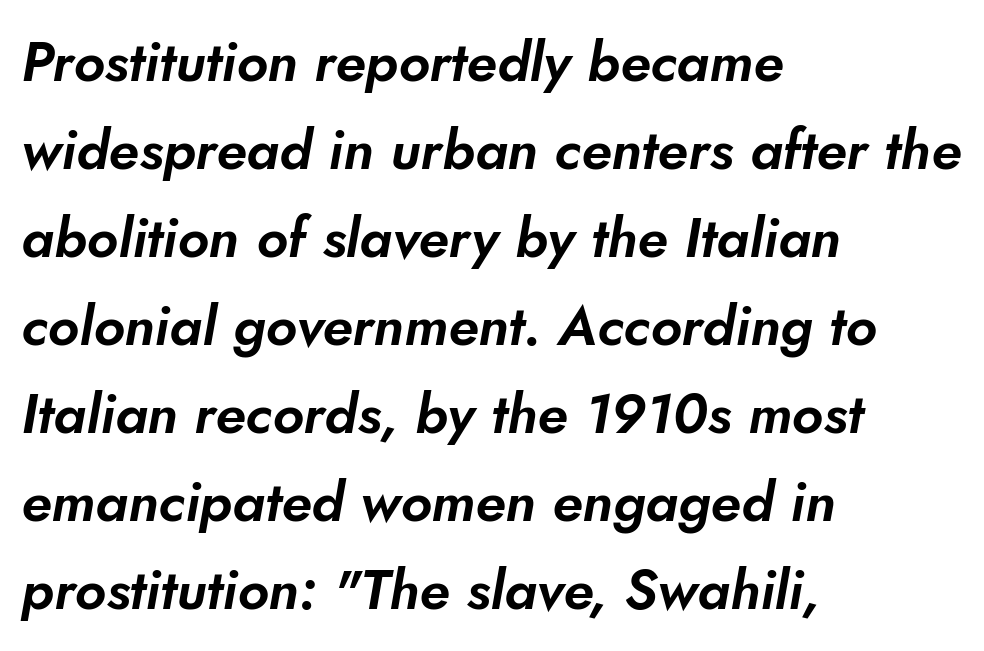
{"serif": "no", "width": "normal", "stroke_contrast": "low", "x_height": "small", "monospaced": "no", "underline": "no", "align": "left", "line_spacing": "normal", "line_spacing_ratio": 1.57, "letter_spacing": "normal", "letter_spacing_em": 0.0, "glyph_px": 56}
